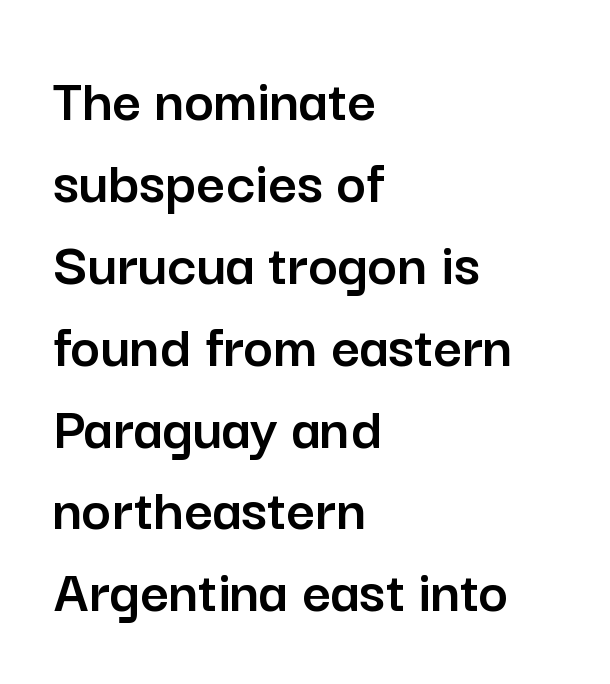
{"serif": "no", "italic": "no", "width": "normal", "stroke_contrast": "low", "x_height": "medium", "monospaced": "no", "underline": "no", "align": "left", "line_spacing": "normal", "line_spacing_ratio": 1.3, "letter_spacing": "normal", "letter_spacing_em": 0.0, "glyph_px": 63}
